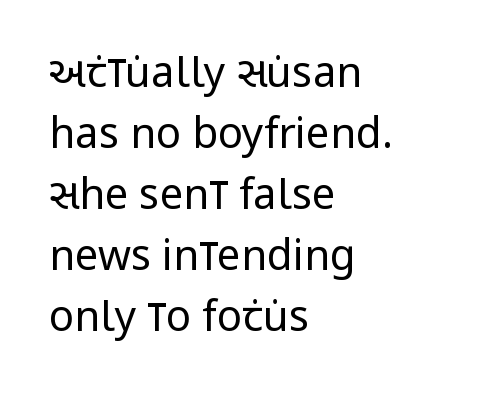
{"serif": "no", "italic": "no", "bold": "no", "weight": "regular", "width": "condensed", "stroke_contrast": "low", "x_height": "large", "monospaced": "no", "underline": "no", "align": "left", "line_spacing": "normal", "line_spacing_ratio": 1.45, "letter_spacing": "normal", "letter_spacing_em": 0.0, "glyph_px": 42}
